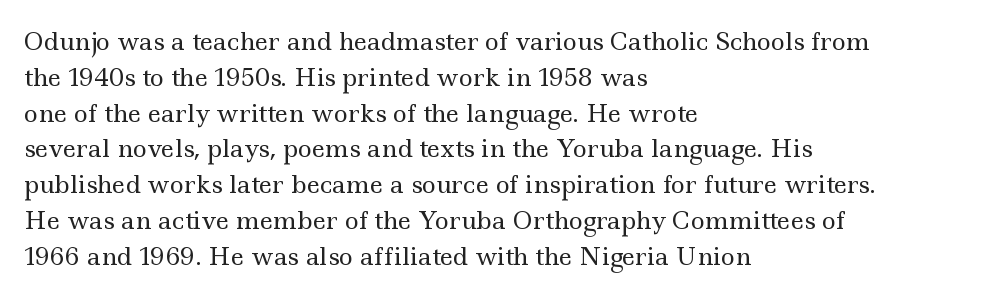
The setting favours the left margin, as ordinary paragraphs usually do. Upright lettering throughout. Letter spacing: default. No chunkiness to these letters — they're not bold.
